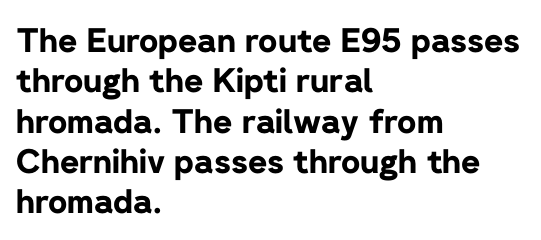
The image shows 33 px bold sans-serif type, upright; set left-aligned, line spacing 1.22x, normal letter spacing, not underlined; low stroke contrast and a medium x-height.
